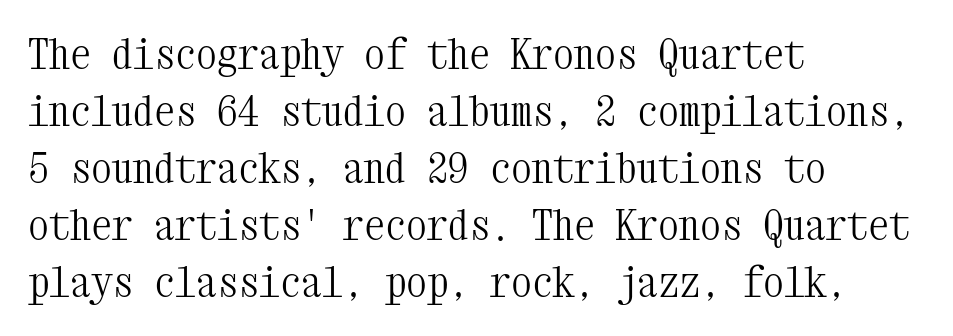
The image shows 42 px light, condensed serif type, upright, monospaced; set left-aligned, normal line spacing (1.36x), normal letter spacing, not underlined; medium stroke contrast and a medium x-height.
